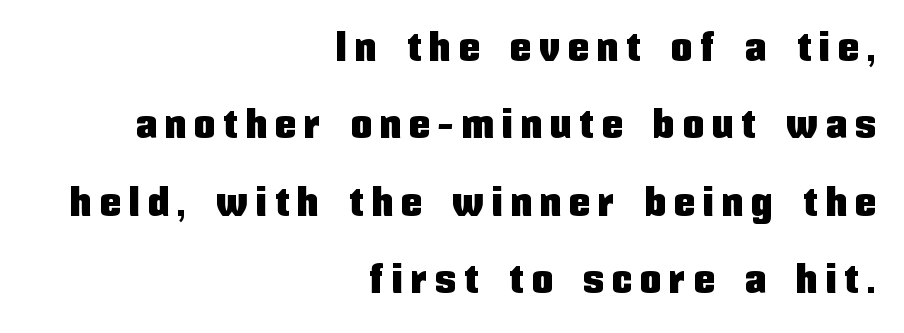
Q: Is the text italic (slanted)? A: No, it is upright.
Q: Is the typeface a serif or a sans-serif typeface? A: Sans-serif.
Q: Is the text underlined? A: No.
Q: How is the paragraph aligned? A: Right-aligned.
Q: Is the spacing between letters normal or unusually wide? A: Unusually wide.
Q: Width (condensed, normal, or wide)? A: Condensed.
Q: Stroke contrast? A: Low.
Q: x-height? A: Medium.
Q: Monospaced? A: No.
